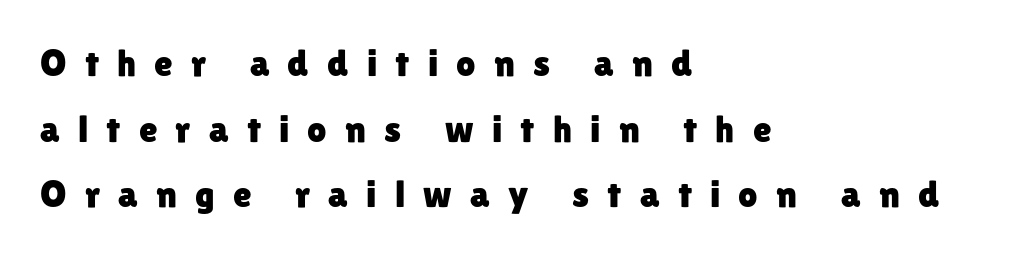
Q: Is the text italic (slanted)? A: No, it is upright.
Q: Is the typeface a serif or a sans-serif typeface? A: Sans-serif.
Q: Is the text underlined? A: No.
Q: How is the paragraph aligned? A: Left-aligned.
Q: Is the spacing between letters normal or unusually wide? A: Unusually wide.
Q: Width (condensed, normal, or wide)? A: Normal.
Q: Stroke contrast? A: Low.
Q: x-height? A: Medium.
Q: Monospaced? A: No.
